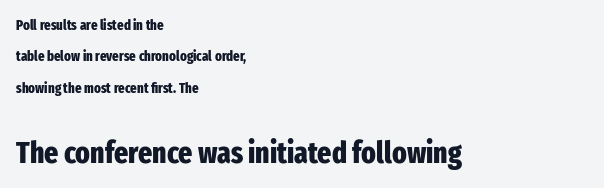
Q: Is the text bold? A: Yes.
Q: Is the text italic (slanted)? A: No, it is upright.
Q: Is the typeface a serif or a sans-serif typeface? A: Sans-serif.
Q: Is the text underlined? A: No.
Q: How is the paragraph aligned? A: Left-aligned.
Q: Is the spacing between letters normal or unusually wide? A: Normal.
Q: Is the spacing between lines tight, normal or loose? A: Loose.
Q: Which block of text is set in a larger size, the first (top) or the second (bottom)? A: The second (bottom) one.
Q: Width (condensed, normal, or wide)? A: Condensed.
Q: Stroke contrast? A: Low.
Q: x-height? A: Medium.
Q: Monospaced? A: No.
